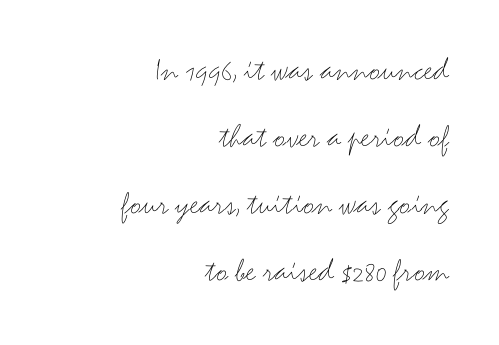
Q: Is the text bold? A: No.
Q: Is the text italic (slanted)? A: Yes.
Q: Is the typeface a serif or a sans-serif typeface? A: Sans-serif.
Q: Is the text underlined? A: No.
Q: How is the paragraph aligned? A: Right-aligned.
Q: Is the spacing between letters normal or unusually wide? A: Normal.
Q: Is the spacing between lines tight, normal or loose? A: Loose.
Q: Width (condensed, normal, or wide)? A: Wide.
Q: Stroke contrast? A: Medium.
Q: x-height? A: Small.
Q: Monospaced? A: No.
